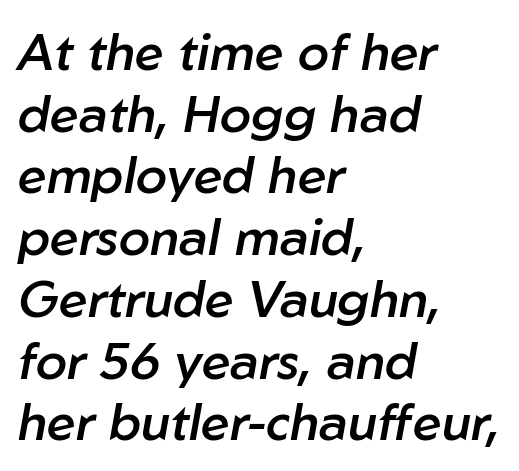
The image shows 51 px semibold type, italic (leaning right); set left-aligned, line spacing 1.21x, normal letter spacing, not underlined; low stroke contrast and a medium x-height.
